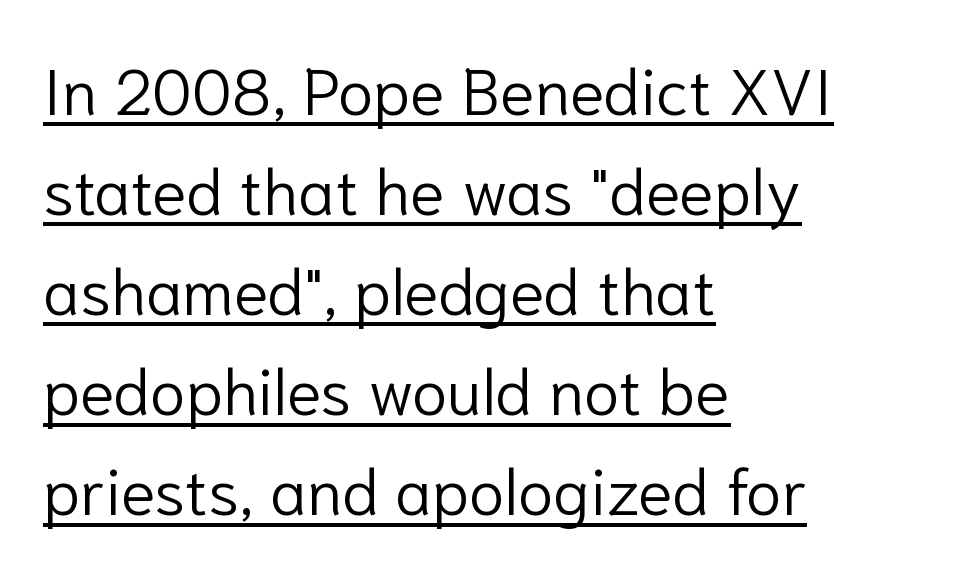
{"serif": "no", "italic": "no", "bold": "no", "weight": "light", "width": "normal", "stroke_contrast": "low", "x_height": "medium", "monospaced": "no", "underline": "yes", "align": "left", "line_spacing": "normal", "line_spacing_ratio": 1.54, "letter_spacing": "normal", "letter_spacing_em": 0.0, "glyph_px": 65}
